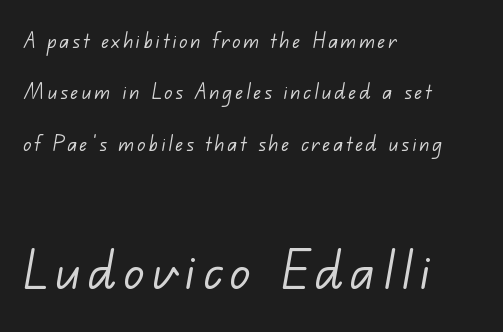
The image shows 63 px light sans-serif type; set left-aligned, loose line spacing (2.06x), not underlined; the second (bottom) block is 2.52x larger; low stroke contrast and a small x-height.
